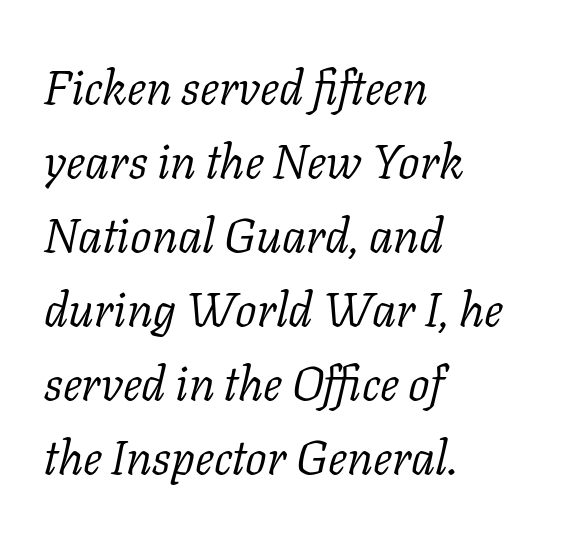
Q: Is the text bold? A: No.
Q: Is the text italic (slanted)? A: Yes, it leans right by about 11 degrees.
Q: Is the typeface a serif or a sans-serif typeface? A: Serif.
Q: Is the text underlined? A: No.
Q: How is the paragraph aligned? A: Left-aligned.
Q: Is the spacing between letters normal or unusually wide? A: Normal.
Q: Is the spacing between lines tight, normal or loose? A: Normal.
Q: Width (condensed, normal, or wide)? A: Normal.
Q: Stroke contrast? A: Low.
Q: x-height? A: Medium.
Q: Monospaced? A: No.
